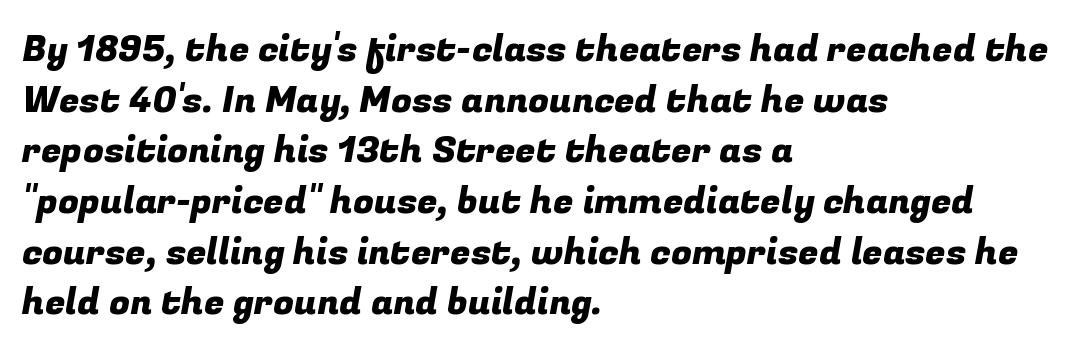
The image shows 37 px sans-serif type; set left-aligned, normal line spacing (1.37x), normal letter spacing, not underlined; low stroke contrast and a medium x-height.
